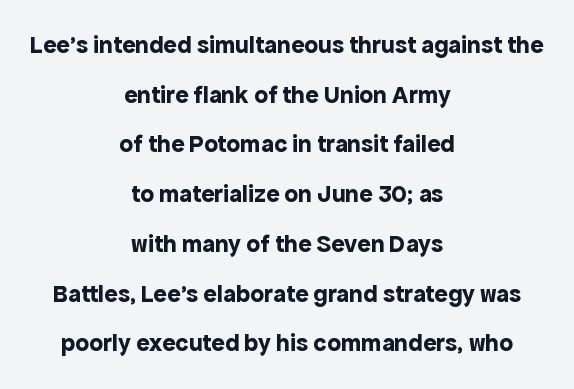
{"italic": "no", "bold": "yes", "underline": "no", "align": "center", "line_spacing": "loose", "line_spacing_ratio": 1.99, "letter_spacing": "normal", "letter_spacing_em": 0.0, "glyph_px": 25}
